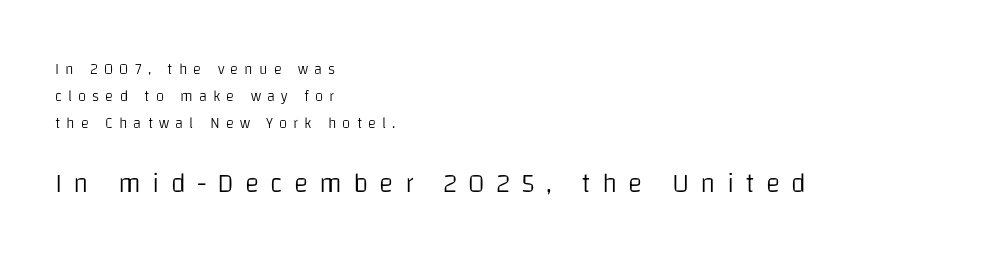
Q: Is the text bold? A: No.
Q: Is the text italic (slanted)? A: No, it is upright.
Q: Is the text underlined? A: No.
Q: How is the paragraph aligned? A: Left-aligned.
Q: Is the spacing between letters normal or unusually wide? A: Unusually wide.
Q: Which block of text is set in a larger size, the first (top) or the second (bottom)? A: The second (bottom) one.
